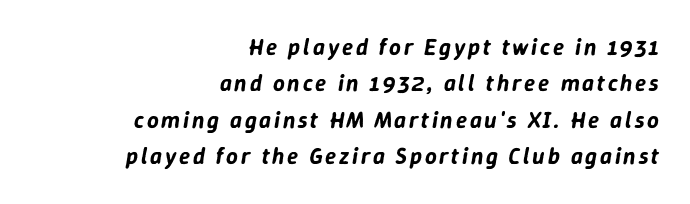
{"italic": "yes", "lean": "right", "slant_degrees": 9, "underline": "no", "align": "right", "line_spacing": "normal", "line_spacing_ratio": 1.58, "glyph_px": 23}
